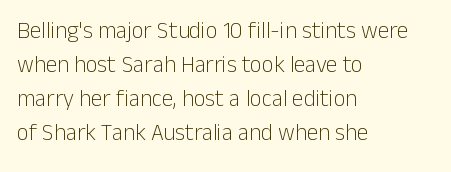
The type sits square on the baseline with zero lean. Stem width sits at or under what a default text font uses. Horizontally, the lines are justified to the leading edge only. This sample keeps an unexceptional amount of space between lines. The space beneath each line is pristine and unruled. There is no visible air inserted between adjacent glyphs.
